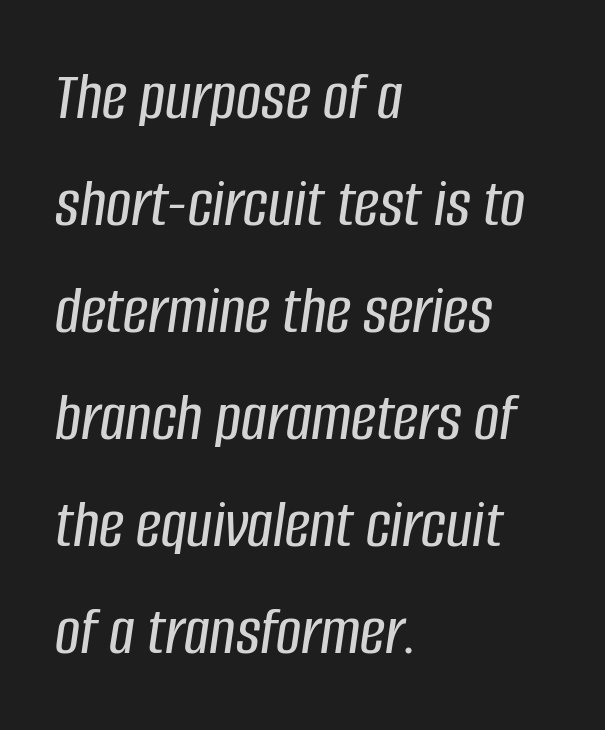
Q: Is the text italic (slanted)? A: Yes, it leans right by about 8 degrees.
Q: Is the text underlined? A: No.
Q: How is the paragraph aligned? A: Left-aligned.
Q: Is the spacing between letters normal or unusually wide? A: Normal.
Q: Is the spacing between lines tight, normal or loose? A: Normal.
Q: Width (condensed, normal, or wide)? A: Condensed.
Q: Stroke contrast? A: Low.
Q: x-height? A: Large.
Q: Monospaced? A: No.
